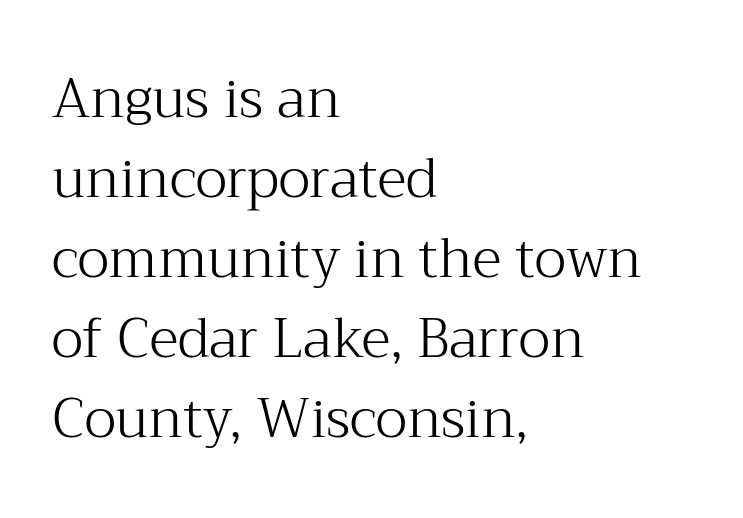
The image shows 54 px light serif type, upright; set left-aligned, normal line spacing (1.48x), normal letter spacing, not underlined; medium stroke contrast and a medium x-height.
